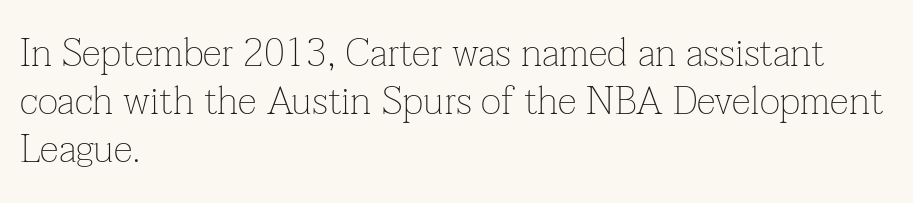
{"serif": "yes", "italic": "no", "bold": "no", "weight": "thin", "width": "normal", "stroke_contrast": "low", "x_height": "medium", "monospaced": "no", "underline": "no", "align": "left", "line_spacing_ratio": 1.23, "letter_spacing": "normal", "letter_spacing_em": 0.0, "glyph_px": 39}
